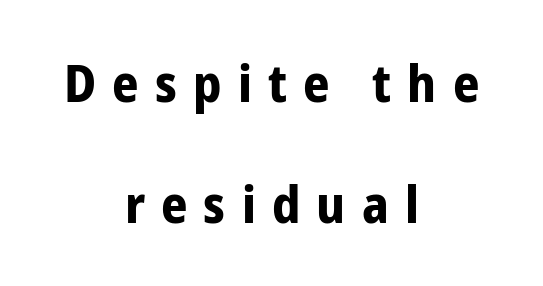
Q: Is the text bold? A: Yes.
Q: Is the text italic (slanted)? A: No, it is upright.
Q: Is the typeface a serif or a sans-serif typeface? A: Sans-serif.
Q: Is the text underlined? A: No.
Q: How is the paragraph aligned? A: Centered.
Q: Is the spacing between letters normal or unusually wide? A: Unusually wide.
Q: Is the spacing between lines tight, normal or loose? A: Loose.
Q: Width (condensed, normal, or wide)? A: Condensed.
Q: Stroke contrast? A: Low.
Q: x-height? A: Medium.
Q: Monospaced? A: No.
